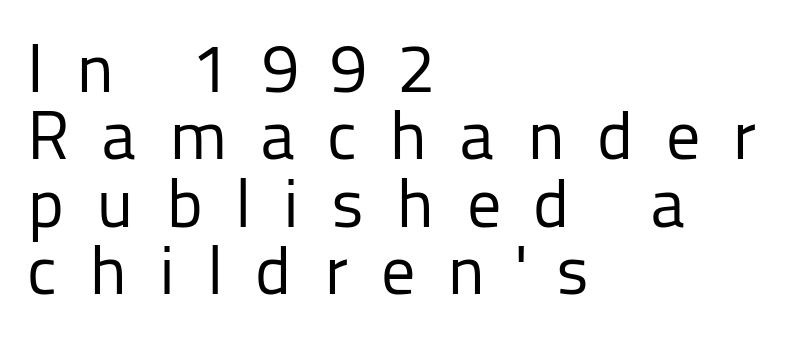
The face used here is proportionally spaced, like ordinary book or web type. Just letters on the line, the space beneath them empty. A student would call this left alignment; a typographer would say flush left, rag right. The passage shown has open, widely tracked lettering throughout.
